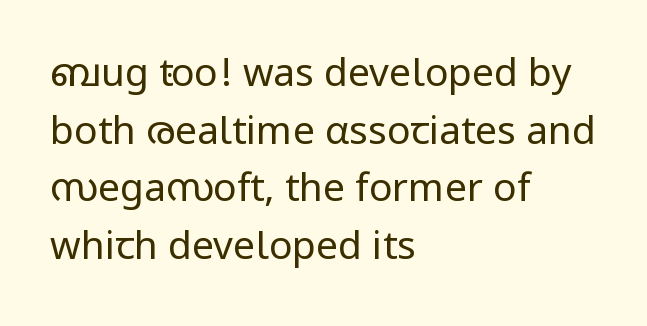
The image shows 39 px regular-weight sans-serif type, upright; set left-aligned, normal line spacing (1.48x), normal letter spacing, not underlined; low stroke contrast and a medium x-height.
